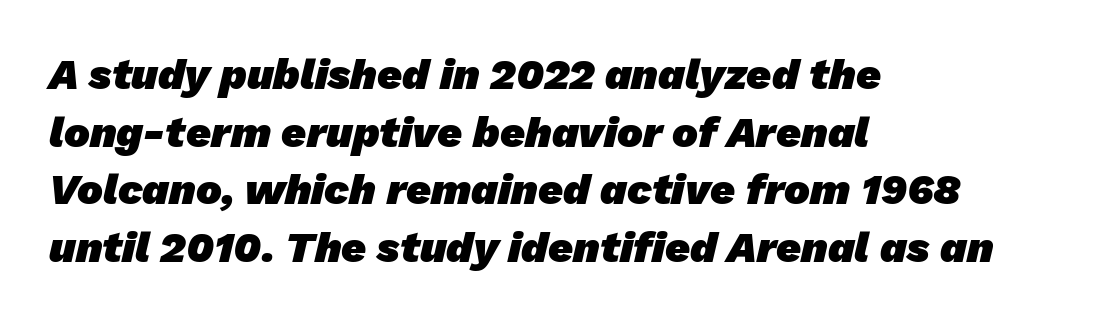
Observe the absence of serifs on each vertical stroke in this sample. Letters rest on an invisible, unmarked baseline. Is this a fixed-width face? No — the glyphs have proportional, varying widths. The face used here is rendered with its standard letterfit.
